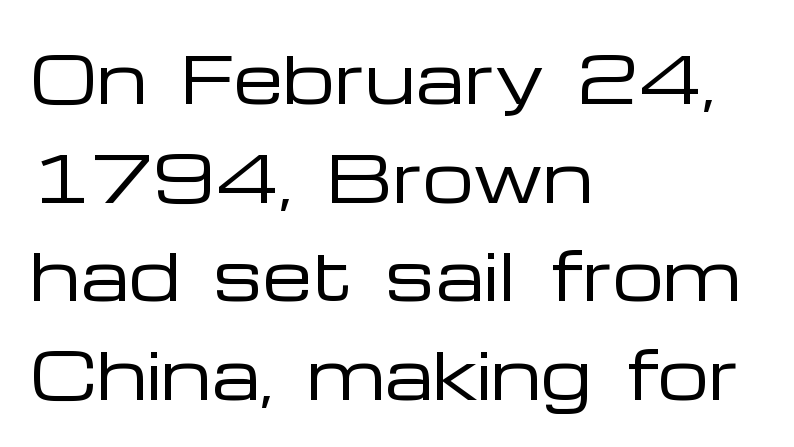
{"serif": "no", "italic": "no", "bold": "no", "weight": "regular", "width": "wide", "stroke_contrast": "low", "x_height": "medium", "monospaced": "no", "underline": "no", "align": "left", "line_spacing": "normal", "line_spacing_ratio": 1.54, "letter_spacing": "normal", "letter_spacing_em": 0.0, "glyph_px": 64}
